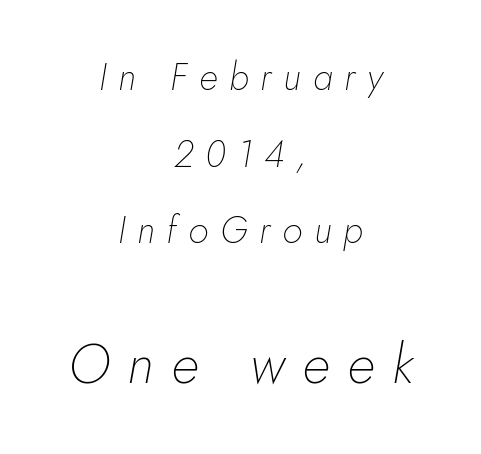
The letters in the lower block stand taller than those in the block above. One-word summary of the alignment: center. Vertical spacing — loose. The space directly below the letters is spotless.
